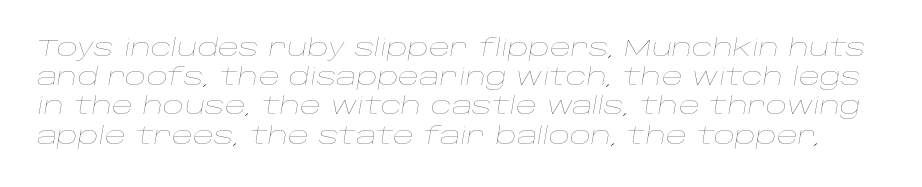
Every character sits at an angle, as italics do. Characters follow at the spacing the type designer built in. Notice how descenders clear the ascenders below comfortably — that's standard leading. The characters are drawn with everyday or finer stroke widths. Has an underline been added? It has not.
